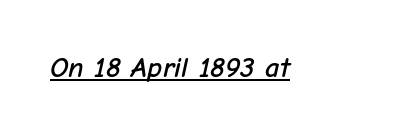
Q: Is the text italic (slanted)? A: Yes, it leans right by about 12 degrees.
Q: Is the text underlined? A: Yes.
Q: Is the spacing between letters normal or unusually wide? A: Normal.
Q: Width (condensed, normal, or wide)? A: Normal.
Q: Stroke contrast? A: Low.
Q: x-height? A: Medium.
Q: Monospaced? A: No.
